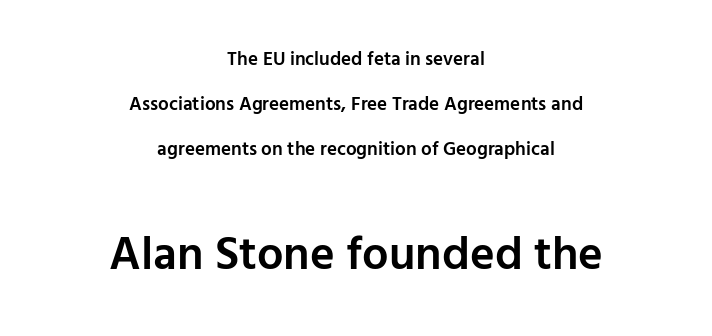
Stroke thickness is moderately raised; the sample reads as semibold. Which chunk is bigger? The second one — the bottom block dwarfs the top. A student would call this center alignment; a typographer would say set centered. How would I describe the line gaps? Wide and relaxed. Is this a fixed-width face? No — the glyphs have proportional, varying widths.
